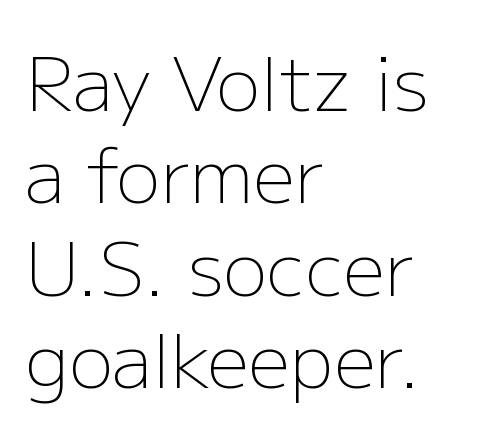
The gaps between neighbouring characters are ordinary and unremarkable. Each letter keeps its own natural width here, so spacing adapts to shape. To sum up the face: it is a sans, with no serifs. Lines of text with bare space underneath.
